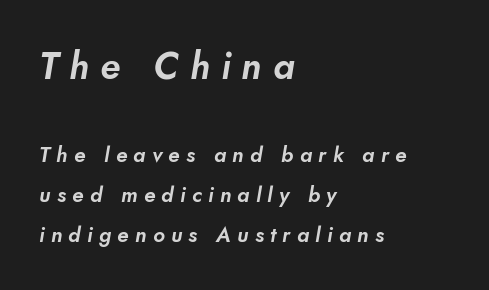
Is the block centered? No — it sits flush against the left margin. The gap between lines stays unmarked. Spacing verdict: proportional, widths tailored to each character. The designer gave the opening block more size than the closing block. Serifs: no, the terminals of the letterforms are clean. Compared with typical paragraphs, the rows here are farther apart.
